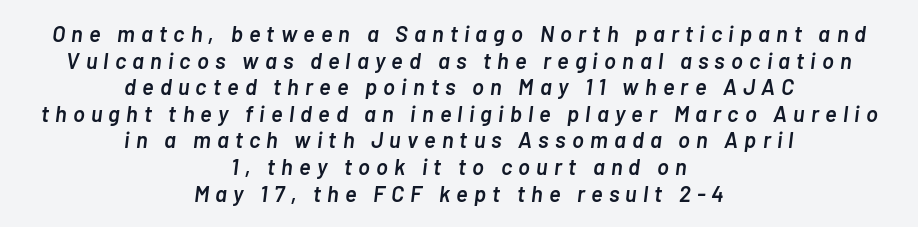
The image shows 22 px text type, italic (leaning right); set centered, line spacing 1.21x, unusually wide letter spacing (+0.28 em), not underlined.
